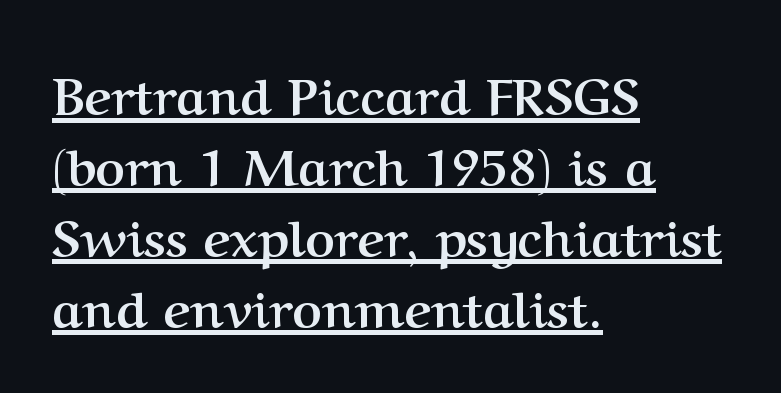
{"serif": "yes", "italic": "no", "bold": "yes", "weight": "semibold", "width": "normal", "stroke_contrast": "medium", "x_height": "medium", "monospaced": "no", "underline": "yes", "align": "left", "line_spacing": "normal", "line_spacing_ratio": 1.39, "letter_spacing": "normal", "letter_spacing_em": 0.0, "glyph_px": 51}
